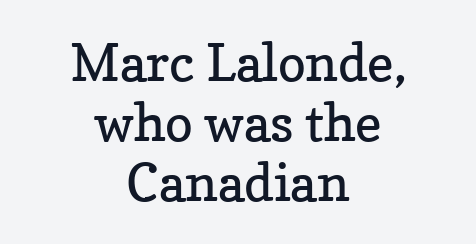
The image shows 52 px regular-weight serif type, upright; set centered, tight line spacing (1.15x), normal letter spacing, not underlined; low stroke contrast and a medium x-height.
